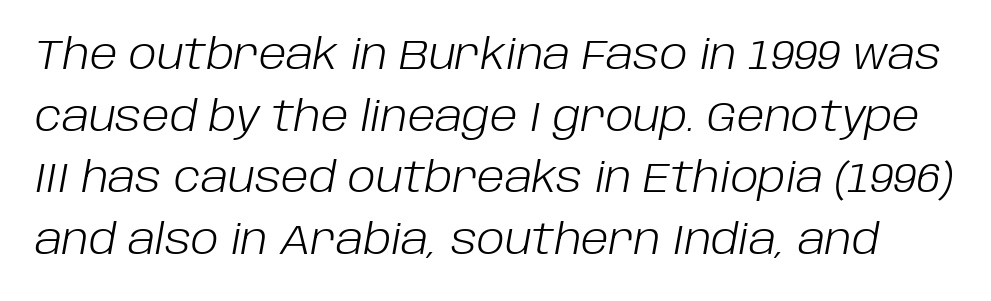
The image shows 42 px light type, italic (leaning right); set normal line spacing (1.47x), normal letter spacing, not underlined; low stroke contrast and a large x-height.
